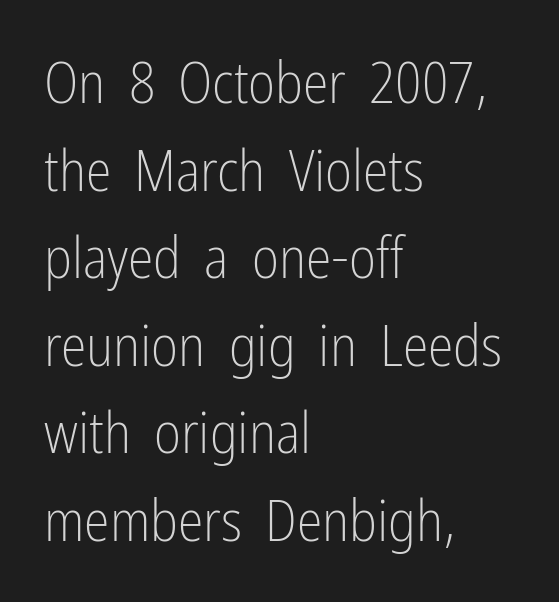
Q: Is the text bold? A: No.
Q: Is the text italic (slanted)? A: No, it is upright.
Q: Is the typeface a serif or a sans-serif typeface? A: Sans-serif.
Q: Is the text underlined? A: No.
Q: How is the paragraph aligned? A: Left-aligned.
Q: Is the spacing between letters normal or unusually wide? A: Normal.
Q: Is the spacing between lines tight, normal or loose? A: Normal.
Q: Width (condensed, normal, or wide)? A: Condensed.
Q: Stroke contrast? A: Low.
Q: x-height? A: Medium.
Q: Monospaced? A: No.
